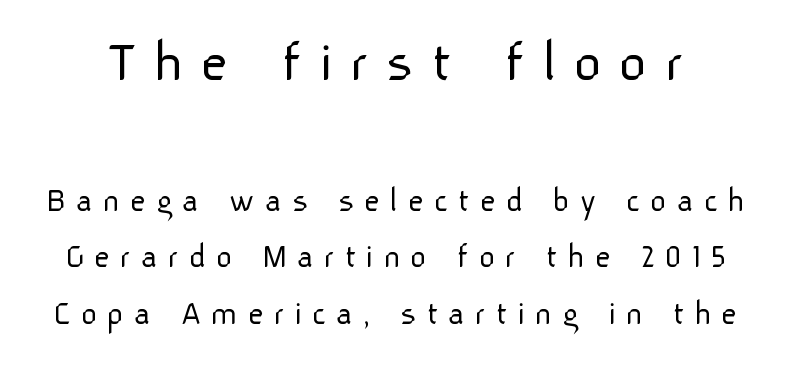
Q: Is the text bold? A: No.
Q: Is the text italic (slanted)? A: No, it is upright.
Q: Is the typeface a serif or a sans-serif typeface? A: Sans-serif.
Q: Is the text underlined? A: No.
Q: Is the spacing between letters normal or unusually wide? A: Unusually wide.
Q: Is the spacing between lines tight, normal or loose? A: Normal.
Q: Which block of text is set in a larger size, the first (top) or the second (bottom)? A: The first (top) one.
Q: Width (condensed, normal, or wide)? A: Normal.
Q: Stroke contrast? A: Low.
Q: x-height? A: Medium.
Q: Monospaced? A: No.
